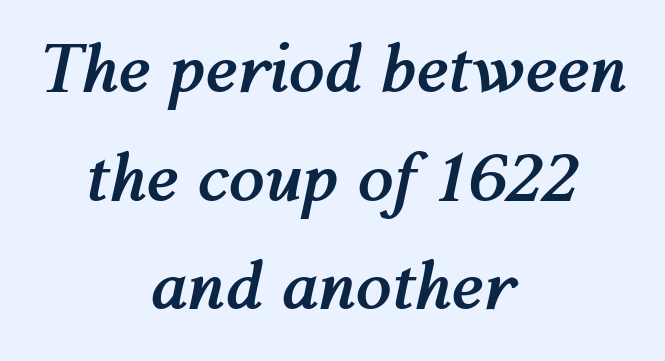
{"italic": "yes", "lean": "right", "slant_degrees": 12, "bold": "yes", "weight": "semibold", "width": "normal", "stroke_contrast": "medium", "x_height": "medium", "monospaced": "no", "underline": "no", "align": "center", "line_spacing": "normal", "line_spacing_ratio": 1.67, "letter_spacing": "normal", "letter_spacing_em": 0.0, "glyph_px": 65}
